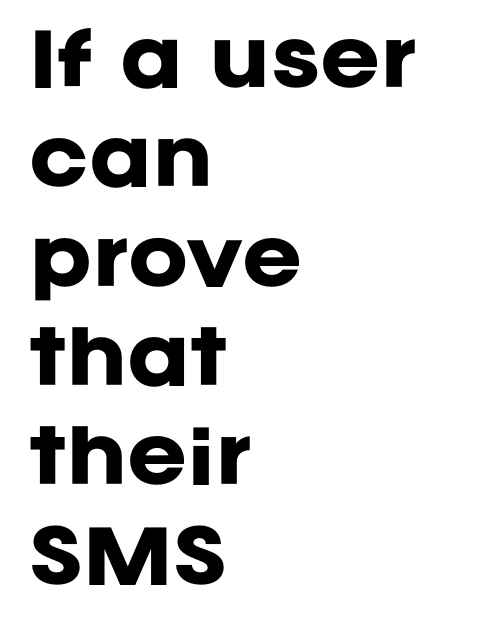
{"serif": "no", "italic": "no", "bold": "yes", "weight": "heavy", "width": "normal", "stroke_contrast": "low", "x_height": "large", "monospaced": "no", "underline": "no", "align": "left", "line_spacing": "normal", "line_spacing_ratio": 1.38, "letter_spacing": "normal", "letter_spacing_em": 0.0, "glyph_px": 72}
